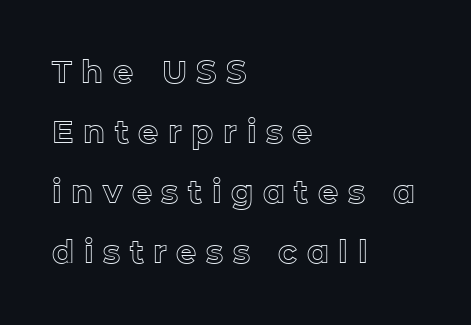
You could not count columns in this text — the font is proportionally spaced. Glyph-to-glyph distance is far greater than everyday printed text. Which margin do the lines hug? The left one — the right edge is uneven. The passage shown is not underscored anywhere.
